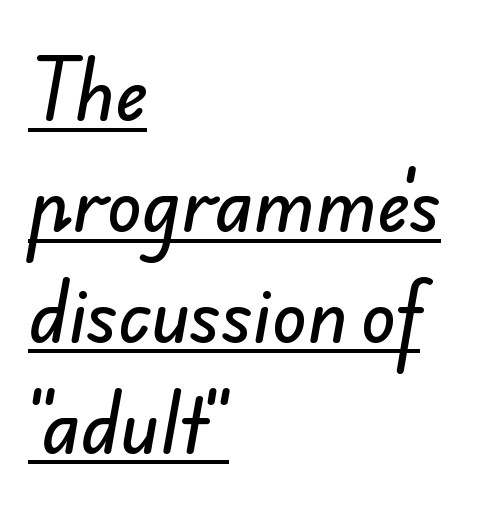
Q: Is the typeface a serif or a sans-serif typeface? A: Sans-serif.
Q: Is the text underlined? A: Yes.
Q: How is the paragraph aligned? A: Left-aligned.
Q: Is the spacing between letters normal or unusually wide? A: Normal.
Q: Is the spacing between lines tight, normal or loose? A: Normal.
Q: Width (condensed, normal, or wide)? A: Normal.
Q: Stroke contrast? A: Low.
Q: x-height? A: Small.
Q: Monospaced? A: No.
